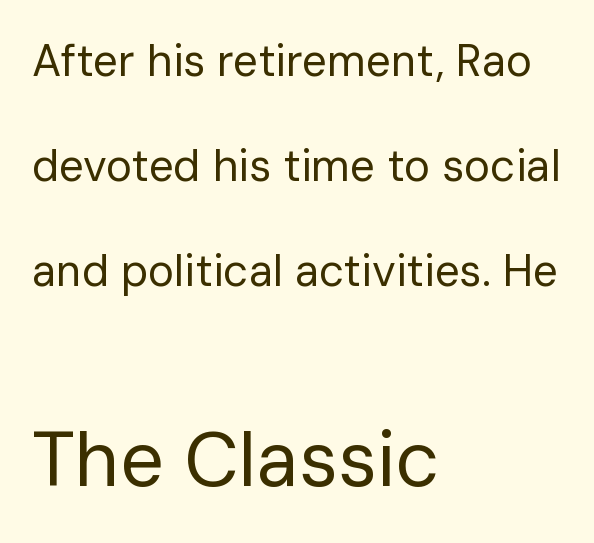
The image shows 77 px regular-weight sans-serif type, upright; set left-aligned, loose line spacing (2.39x), normal letter spacing, not underlined; the second (bottom) block is 1.75x larger; low stroke contrast and a medium x-height.
